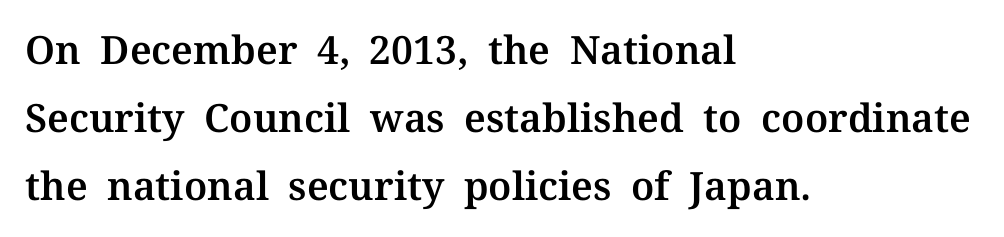
The image shows 39 px serif type, upright; set left-aligned, line spacing 1.74x, normal letter spacing, not underlined; medium stroke contrast and a medium x-height.
